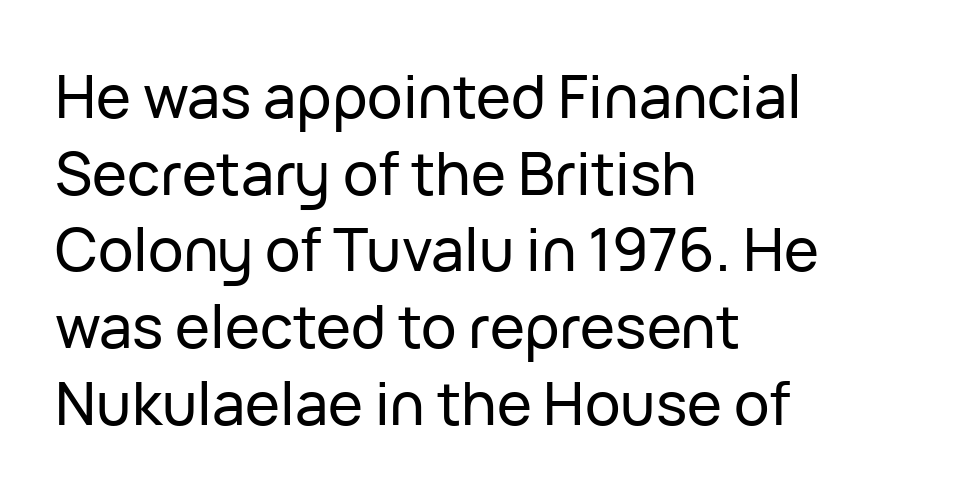
{"serif": "no", "italic": "no", "width": "normal", "stroke_contrast": "low", "x_height": "medium", "monospaced": "no", "underline": "no", "align": "left", "line_spacing": "normal", "line_spacing_ratio": 1.3, "letter_spacing": "normal", "letter_spacing_em": 0.0, "glyph_px": 59}
